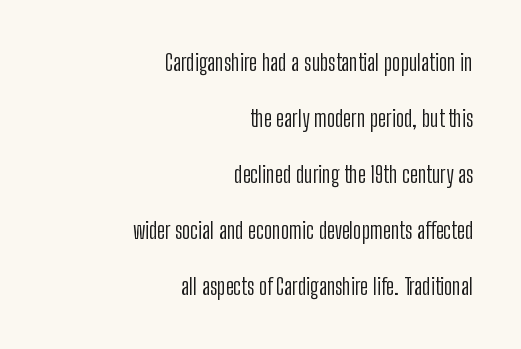
Whoever set this chose breathing room over compactness in the vertical rhythm. Posture: vertical. The strokes are not fattened; the text isn't bold. Only glyphs here, with clear space below each row. This rendering uses right alignment, leaving the left contour irregular.
